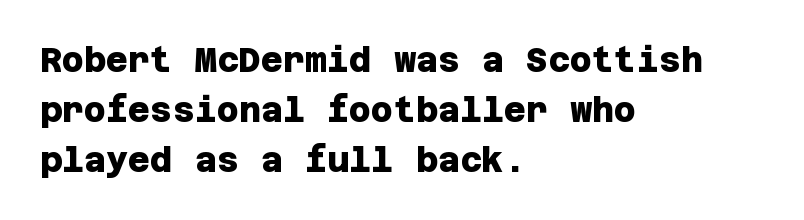
Q: Is the text bold? A: Yes.
Q: Is the typeface a serif or a sans-serif typeface? A: Sans-serif.
Q: Is the text underlined? A: No.
Q: How is the paragraph aligned? A: Left-aligned.
Q: Is the spacing between letters normal or unusually wide? A: Normal.
Q: Is the spacing between lines tight, normal or loose? A: Normal.
Q: Width (condensed, normal, or wide)? A: Normal.
Q: Stroke contrast? A: Low.
Q: x-height? A: Large.
